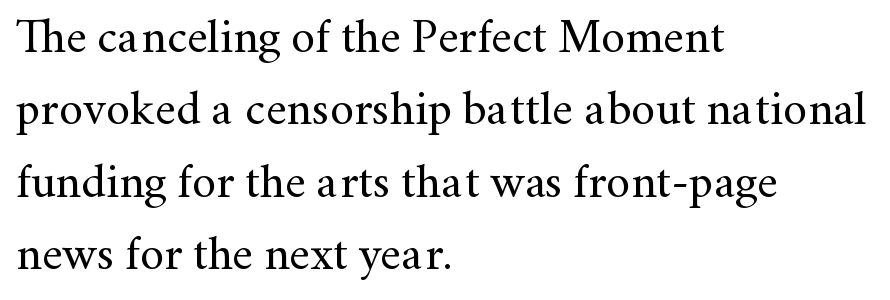
{"serif": "yes", "italic": "no", "bold": "no", "weight": "regular", "width": "normal", "stroke_contrast": "medium", "x_height": "small", "monospaced": "no", "underline": "no", "align": "left", "line_spacing": "normal", "line_spacing_ratio": 1.51, "letter_spacing": "normal", "letter_spacing_em": 0.0, "glyph_px": 48}
